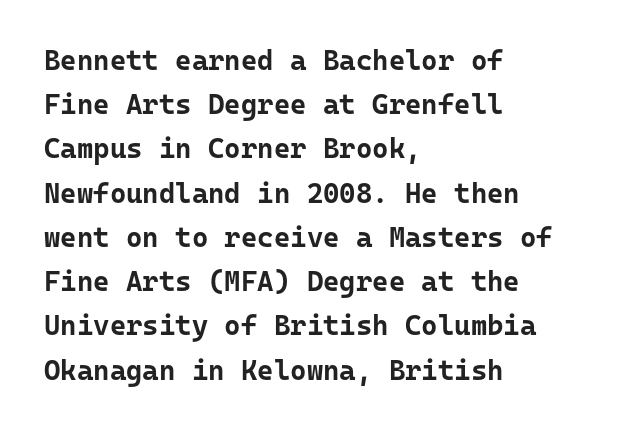
Q: Is the text bold? A: Yes.
Q: Is the text italic (slanted)? A: No, it is upright.
Q: Is the typeface a serif or a sans-serif typeface? A: Sans-serif.
Q: Is the text underlined? A: No.
Q: How is the paragraph aligned? A: Left-aligned.
Q: Is the spacing between letters normal or unusually wide? A: Normal.
Q: Is the spacing between lines tight, normal or loose? A: Normal.
Q: Width (condensed, normal, or wide)? A: Normal.
Q: Stroke contrast? A: Low.
Q: x-height? A: Medium.
Q: Monospaced? A: Yes.
